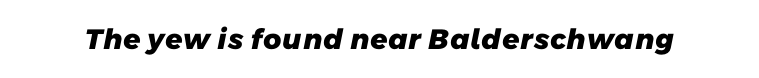
Do the characters align in a grid? No, the font is proportional. Each letter's strokes conclude bluntly, with no projecting serifs. Its strokes are broad and dark, the hallmark of bold type. The specimen omits any rule beneath the text block's lines. In terms of letterspacing, this is plain default setting.
